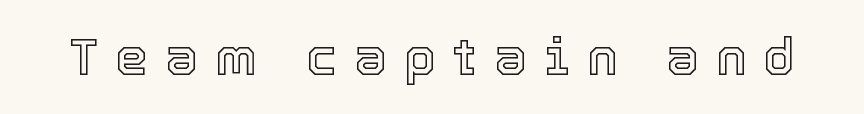
Q: Is the text italic (slanted)? A: No, it is upright.
Q: Is the text underlined? A: No.
Q: Is the spacing between letters normal or unusually wide? A: Unusually wide.
Q: Width (condensed, normal, or wide)? A: Normal.
Q: x-height? A: Medium.
Q: Monospaced? A: No.
